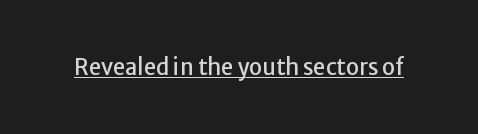
{"italic": "no", "underline": "yes", "letter_spacing": "normal", "letter_spacing_em": 0.0, "glyph_px": 22}
